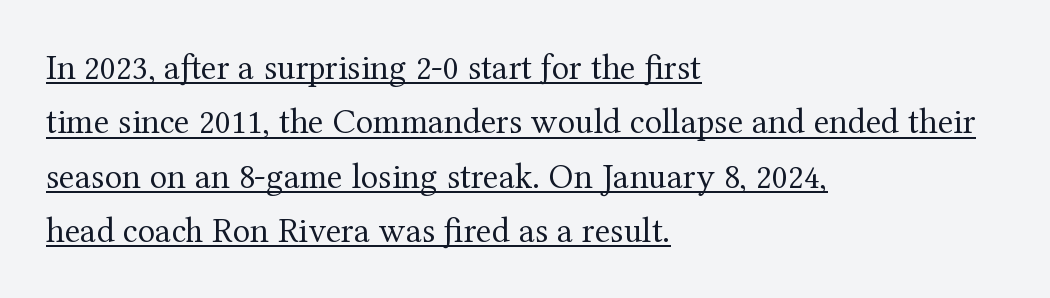
Q: Is the text bold? A: No.
Q: Is the text italic (slanted)? A: No, it is upright.
Q: Is the typeface a serif or a sans-serif typeface? A: Serif.
Q: Is the text underlined? A: Yes.
Q: How is the paragraph aligned? A: Left-aligned.
Q: Is the spacing between letters normal or unusually wide? A: Normal.
Q: Is the spacing between lines tight, normal or loose? A: Normal.
Q: Width (condensed, normal, or wide)? A: Normal.
Q: Stroke contrast? A: Medium.
Q: x-height? A: Medium.
Q: Monospaced? A: No.
